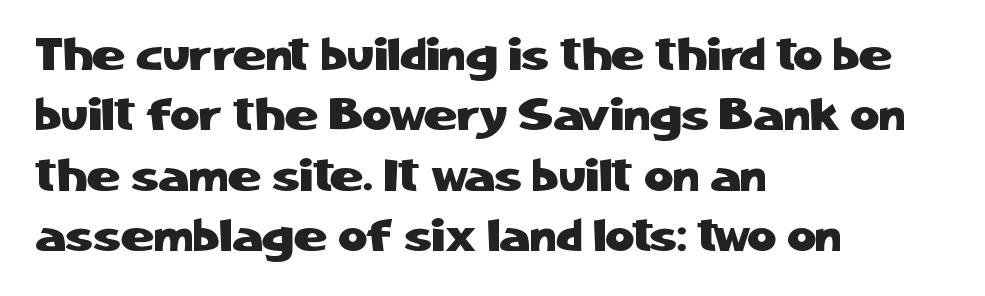
Q: Is the text italic (slanted)? A: No, it is upright.
Q: Is the typeface a serif or a sans-serif typeface? A: Sans-serif.
Q: Is the text underlined? A: No.
Q: How is the paragraph aligned? A: Left-aligned.
Q: Is the spacing between letters normal or unusually wide? A: Normal.
Q: Is the spacing between lines tight, normal or loose? A: Normal.
Q: Width (condensed, normal, or wide)? A: Normal.
Q: Stroke contrast? A: Low.
Q: x-height? A: Medium.
Q: Monospaced? A: No.
